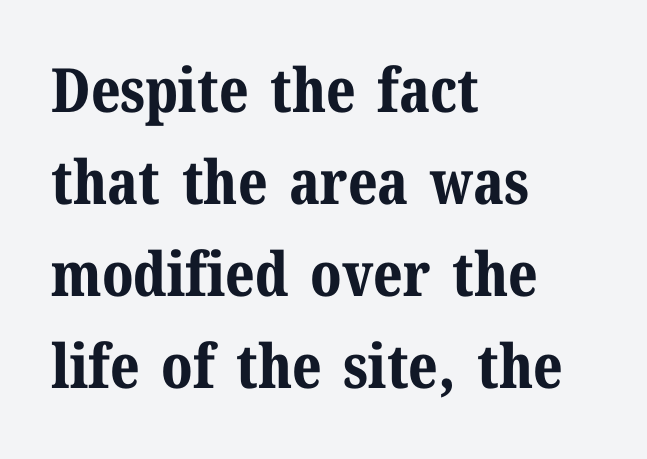
The image shows 61 px bold serif type, upright; set left-aligned, normal line spacing (1.51x), normal letter spacing, not underlined; medium stroke contrast and a medium x-height.
